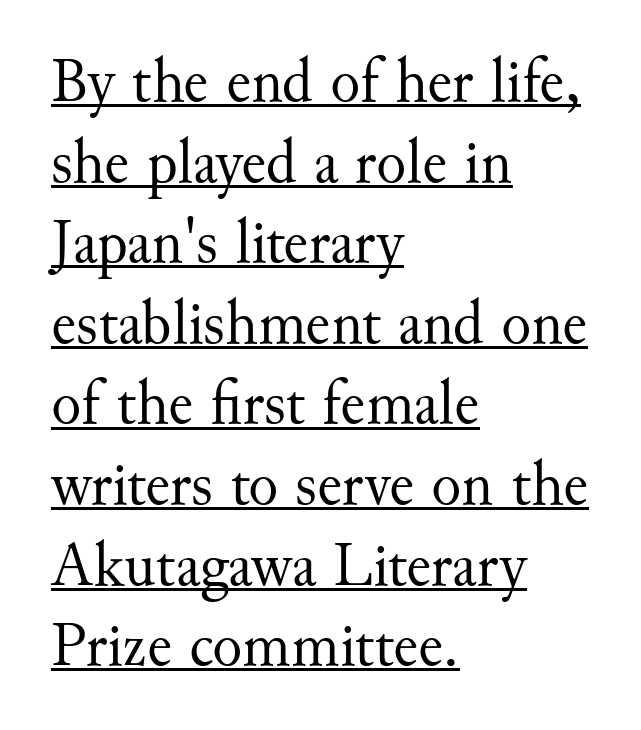
The image shows 62 px regular-weight serif type, upright; set left-aligned, normal line spacing (1.3x), normal letter spacing, underlined; medium stroke contrast and a small x-height.
